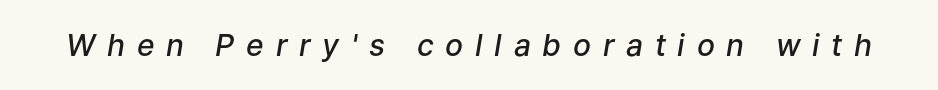
Nobody drew a line under any word here. This sample uses an oblique cut, with every glyph tilted off the vertical. The gaps between neighbouring characters are conspicuously large. Summary of weight: moderately heavy, a semibold.
